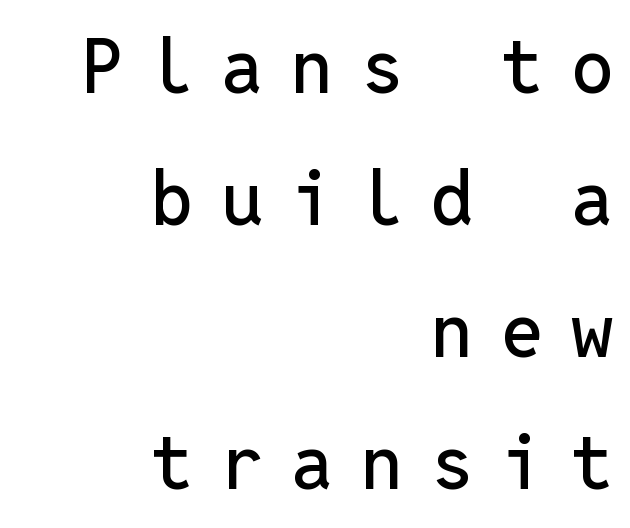
Q: Is the text italic (slanted)? A: No, it is upright.
Q: Is the typeface a serif or a sans-serif typeface? A: Sans-serif.
Q: Is the text underlined? A: No.
Q: How is the paragraph aligned? A: Right-aligned.
Q: Is the spacing between letters normal or unusually wide? A: Unusually wide.
Q: Width (condensed, normal, or wide)? A: Normal.
Q: Stroke contrast? A: Low.
Q: x-height? A: Medium.
Q: Monospaced? A: Yes.
